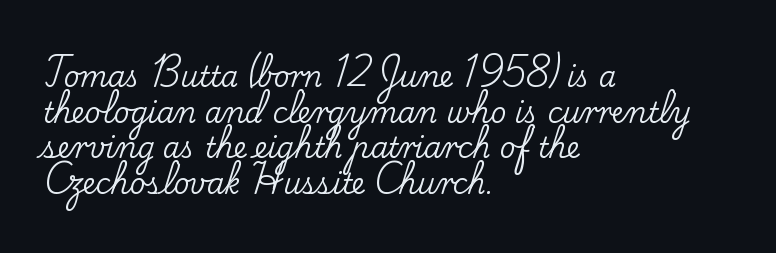
Q: Is the text italic (slanted)? A: Yes.
Q: Is the typeface a serif or a sans-serif typeface? A: Serif.
Q: Is the text underlined? A: No.
Q: How is the paragraph aligned? A: Left-aligned.
Q: Is the spacing between letters normal or unusually wide? A: Normal.
Q: Is the spacing between lines tight, normal or loose? A: Normal.
Q: Width (condensed, normal, or wide)? A: Normal.
Q: Stroke contrast? A: Low.
Q: x-height? A: Small.
Q: Monospaced? A: No.
